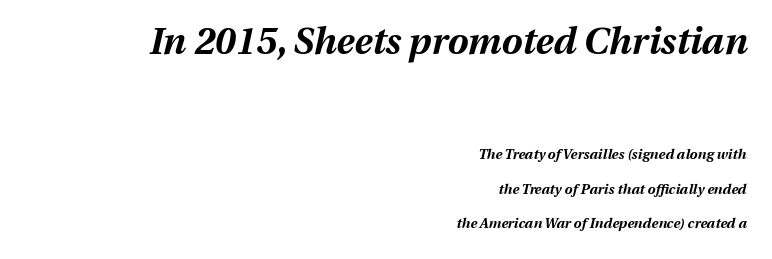
{"italic": "yes", "lean": "right", "slant_degrees": 13, "bold": "yes", "weight": "bold", "width": "normal", "stroke_contrast": "medium", "x_height": "medium", "monospaced": "no", "underline": "no", "align": "right", "line_spacing": "loose", "line_spacing_ratio": 2.49, "letter_spacing": "normal", "letter_spacing_em": 0.0, "larger_block": "first", "size_ratio": 2.64, "glyph_px": 37}
